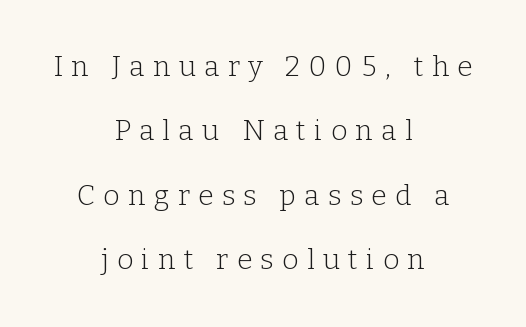
{"serif": "yes", "italic": "no", "bold": "no", "weight": "light", "width": "normal", "stroke_contrast": "low", "x_height": "medium", "monospaced": "no", "underline": "no", "align": "center", "line_spacing": "loose", "line_spacing_ratio": 2.3, "letter_spacing": "wide", "letter_spacing_em": 0.3, "glyph_px": 28}
